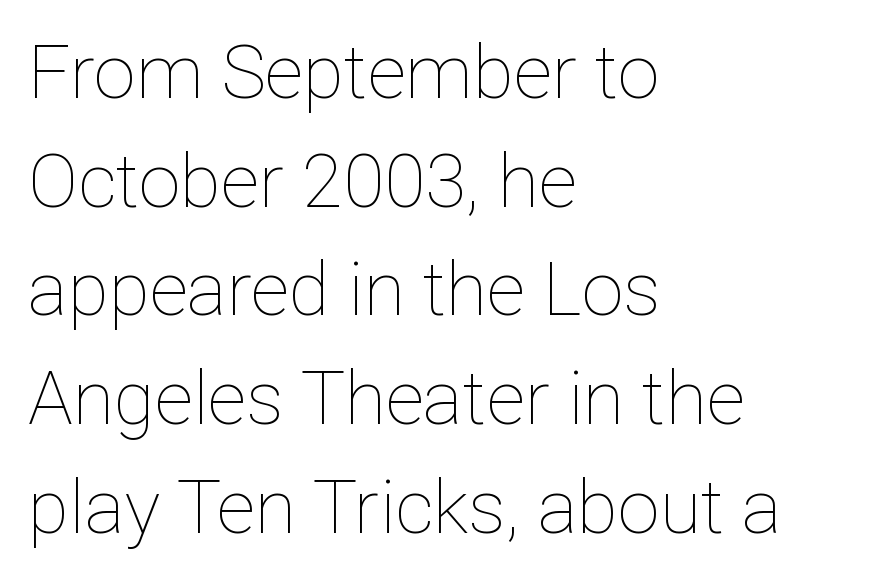
This rendering leaves character spacing at its baseline value. Typeset ragged right — the left edge is the straight one. Characters remain perfectly vertical along every line. Underline: absent. Varying glyph widths throughout — classic text-font behaviour. Leading: standard.
